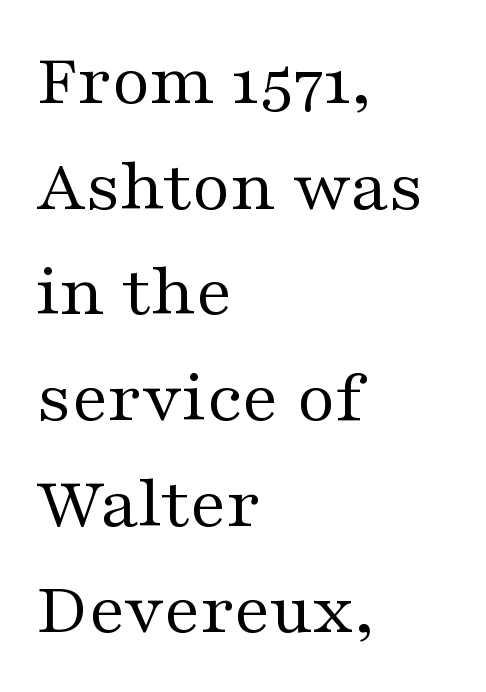
Q: Is the text bold? A: No.
Q: Is the text italic (slanted)? A: No, it is upright.
Q: Is the typeface a serif or a sans-serif typeface? A: Serif.
Q: Is the text underlined? A: No.
Q: How is the paragraph aligned? A: Left-aligned.
Q: Is the spacing between letters normal or unusually wide? A: Normal.
Q: Is the spacing between lines tight, normal or loose? A: Normal.
Q: Width (condensed, normal, or wide)? A: Wide.
Q: Stroke contrast? A: Medium.
Q: x-height? A: Medium.
Q: Monospaced? A: No.
